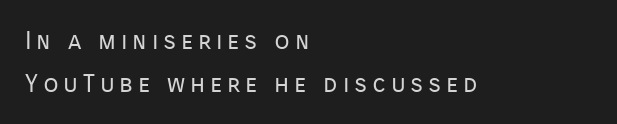
{"italic": "no", "bold": "no", "underline": "no", "align": "left", "line_spacing_ratio": 1.72, "glyph_px": 25}
